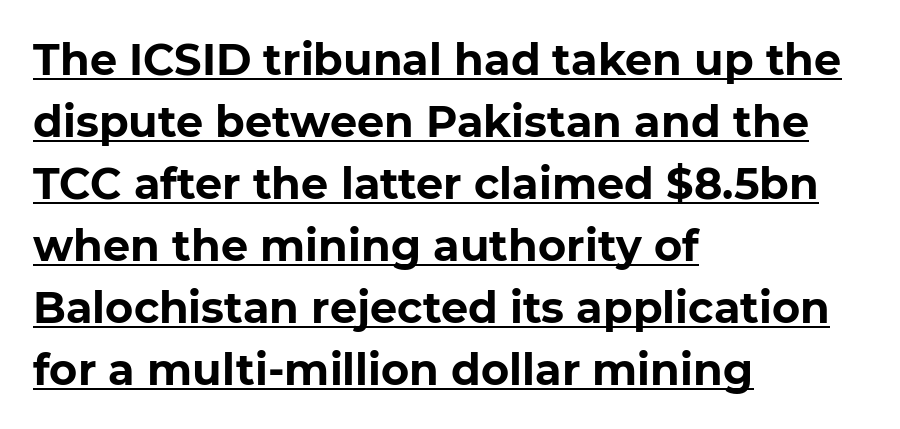
{"serif": "no", "bold": "yes", "weight": "bold", "width": "normal", "stroke_contrast": "low", "x_height": "medium", "monospaced": "no", "underline": "yes", "align": "left", "line_spacing": "normal", "line_spacing_ratio": 1.44, "letter_spacing": "normal", "letter_spacing_em": 0.0, "glyph_px": 43}
